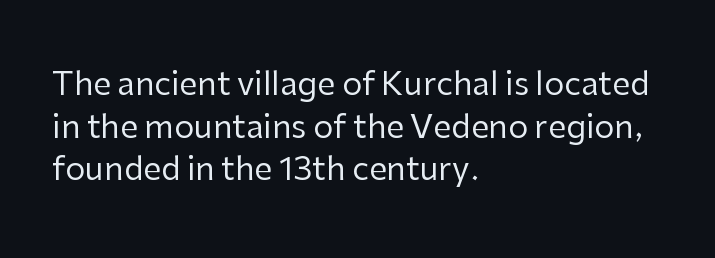
{"serif": "no", "italic": "no", "bold": "no", "weight": "regular", "width": "normal", "stroke_contrast": "low", "x_height": "medium", "monospaced": "no", "underline": "no", "align": "left", "line_spacing": "normal", "line_spacing_ratio": 1.33, "letter_spacing": "normal", "letter_spacing_em": 0.0, "glyph_px": 32}
